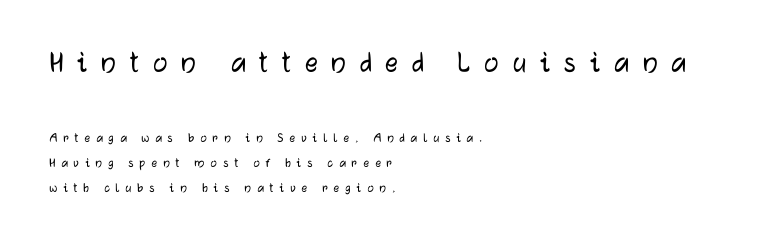
You get the large type first, then a drop to smaller type. The rendering inserts visible extra space after every character. Here the designer chose a conventional face with non-uniform glyph widths. You can tell it's not italic because the verticals are truly vertical. Each letter's strokes conclude bluntly, with no projecting serifs. Descenders hang freely into open space.
